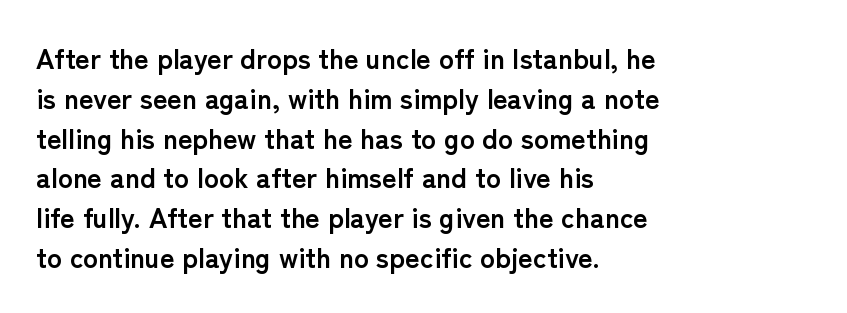
Examine the stroke ends and you'll find no serifs. Line spacing here is normal. Each line starts at the same left margin while the right side varies. This rendering leaves character spacing at its baseline value. In terms of weight, the rendering is a true, heavy bold.
